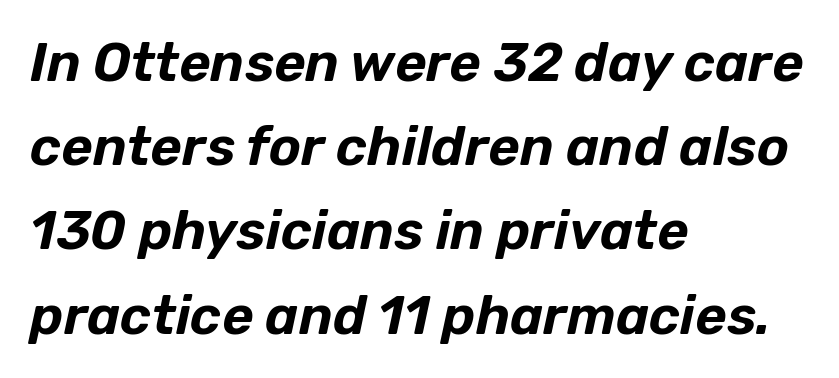
Q: Is the text italic (slanted)? A: Yes, it leans right by about 12 degrees.
Q: Is the text underlined? A: No.
Q: How is the paragraph aligned? A: Left-aligned.
Q: Is the spacing between letters normal or unusually wide? A: Normal.
Q: Is the spacing between lines tight, normal or loose? A: Normal.
Q: Width (condensed, normal, or wide)? A: Normal.
Q: Stroke contrast? A: Low.
Q: x-height? A: Medium.
Q: Monospaced? A: No.
